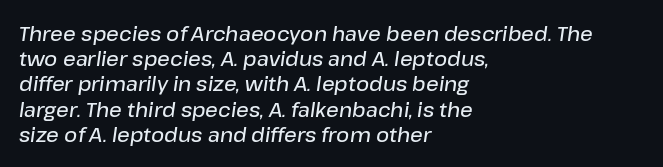
{"italic": "yes", "lean": "right", "slant_degrees": 8, "bold": "semi", "underline": "no", "align": "left", "line_spacing": "normal", "line_spacing_ratio": 1.26, "letter_spacing": "normal", "letter_spacing_em": 0.0, "glyph_px": 20}
